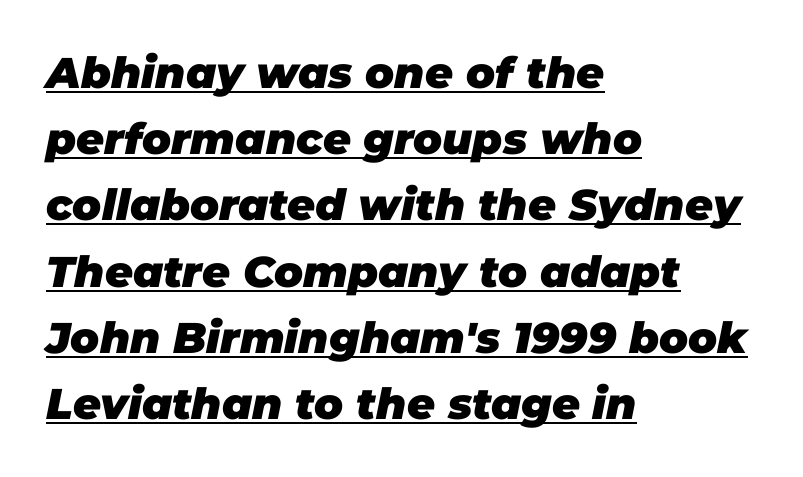
Q: Is the text bold? A: Yes.
Q: Is the text italic (slanted)? A: Yes, it leans right by about 11 degrees.
Q: Is the text underlined? A: Yes.
Q: How is the paragraph aligned? A: Left-aligned.
Q: Is the spacing between letters normal or unusually wide? A: Normal.
Q: Is the spacing between lines tight, normal or loose? A: Normal.
Q: Width (condensed, normal, or wide)? A: Normal.
Q: Stroke contrast? A: Low.
Q: x-height? A: Large.
Q: Monospaced? A: No.
